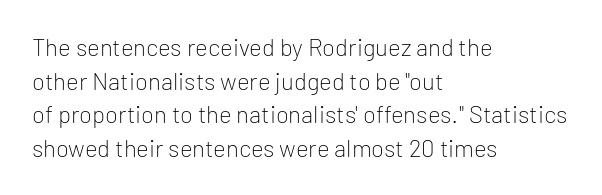
Q: Is the text bold? A: No.
Q: Is the text italic (slanted)? A: No, it is upright.
Q: Is the text underlined? A: No.
Q: How is the paragraph aligned? A: Left-aligned.
Q: Is the spacing between letters normal or unusually wide? A: Normal.
Q: Is the spacing between lines tight, normal or loose? A: Normal.
